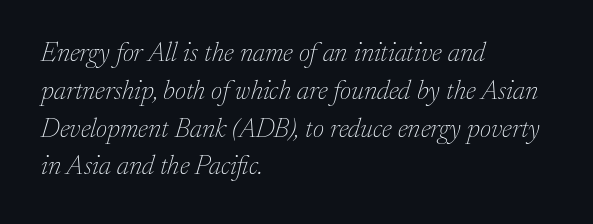
Q: Is the text bold? A: No.
Q: Is the text italic (slanted)? A: Yes, it leans right by about 17 degrees.
Q: Is the text underlined? A: No.
Q: How is the paragraph aligned? A: Left-aligned.
Q: Is the spacing between letters normal or unusually wide? A: Normal.
Q: Is the spacing between lines tight, normal or loose? A: Normal.
